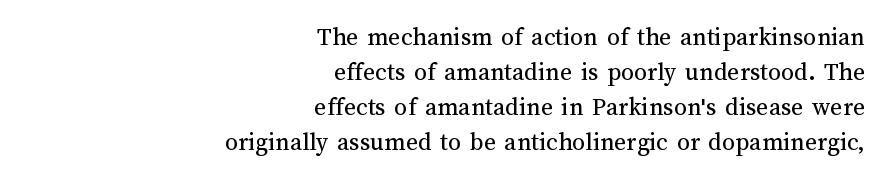
{"italic": "no", "bold": "no", "underline": "no", "align": "right", "line_spacing": "normal", "line_spacing_ratio": 1.34, "letter_spacing": "normal", "letter_spacing_em": 0.0, "glyph_px": 26}
